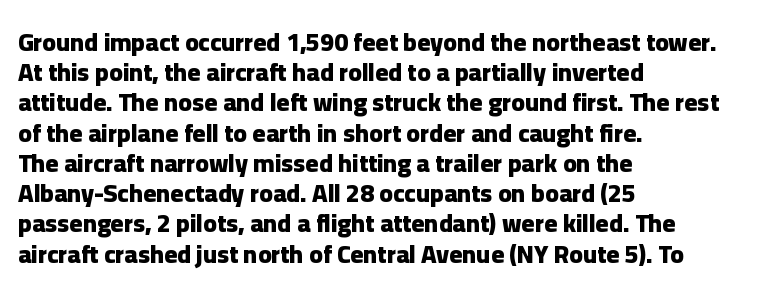
The image shows 25 px bold type, upright; set left-aligned, line spacing 1.21x, normal letter spacing, not underlined.
